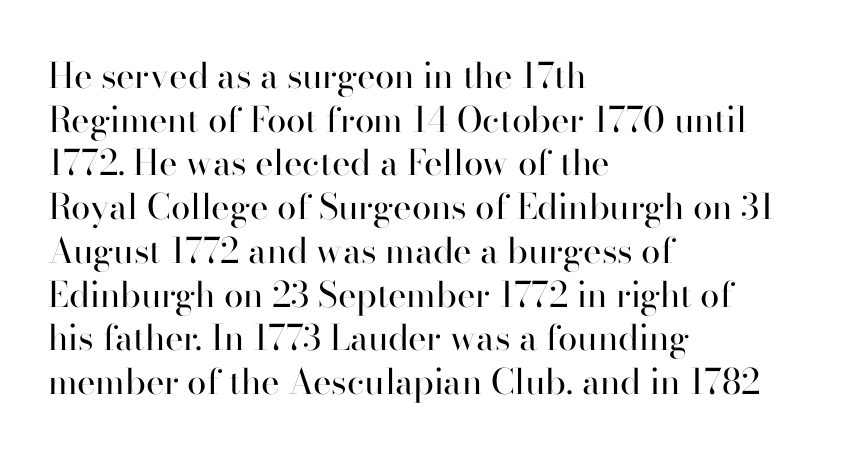
{"serif": "yes", "italic": "no", "bold": "no", "weight": "regular", "width": "normal", "stroke_contrast": "high", "x_height": "small", "monospaced": "no", "underline": "no", "align": "left", "line_spacing": "normal", "line_spacing_ratio": 1.25, "letter_spacing": "normal", "letter_spacing_em": 0.0, "glyph_px": 35}
